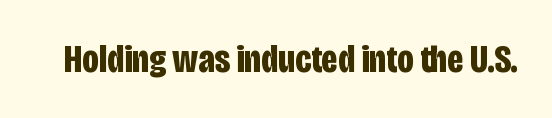
{"serif": "no", "italic": "no", "bold": "yes", "weight": "bold", "width": "condensed", "stroke_contrast": "low", "x_height": "large", "monospaced": "no", "underline": "no", "letter_spacing": "normal", "letter_spacing_em": 0.0, "glyph_px": 39}
